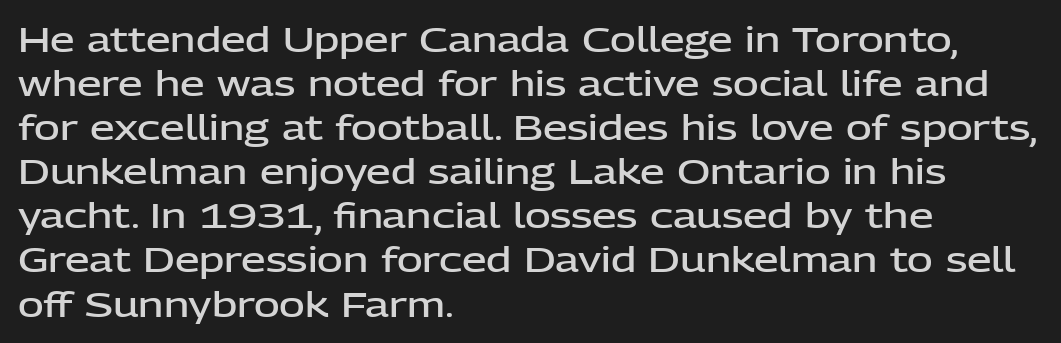
Q: Is the text bold? A: Semi-bold.
Q: Is the text italic (slanted)? A: No, it is upright.
Q: Is the typeface a serif or a sans-serif typeface? A: Sans-serif.
Q: Is the text underlined? A: No.
Q: How is the paragraph aligned? A: Left-aligned.
Q: Is the spacing between letters normal or unusually wide? A: Normal.
Q: Is the spacing between lines tight, normal or loose? A: Normal.
Q: Width (condensed, normal, or wide)? A: Normal.
Q: Stroke contrast? A: Low.
Q: x-height? A: Medium.
Q: Monospaced? A: No.
